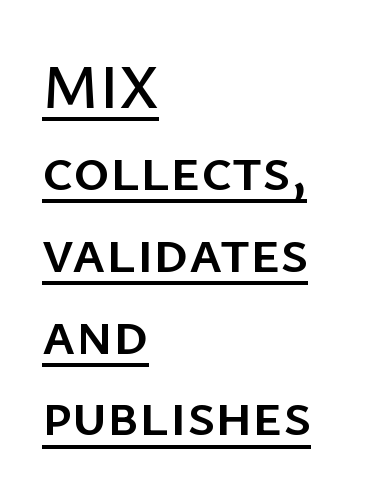
{"serif": "no", "italic": "no", "width": "normal", "stroke_contrast": "low", "x_height": "medium", "monospaced": "no", "underline": "yes", "align": "left", "line_spacing": "normal", "line_spacing_ratio": 1.32, "letter_spacing": "normal", "letter_spacing_em": 0.0, "glyph_px": 62}
